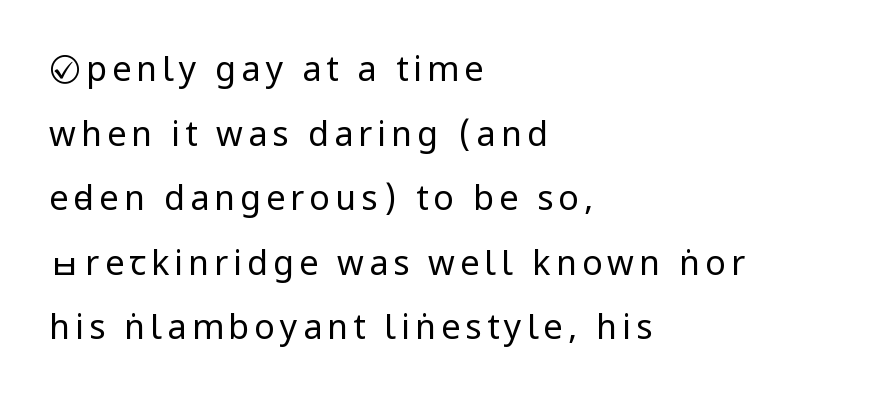
Q: Is the text bold? A: No.
Q: Is the text italic (slanted)? A: No, it is upright.
Q: Is the typeface a serif or a sans-serif typeface? A: Sans-serif.
Q: Is the text underlined? A: No.
Q: How is the paragraph aligned? A: Left-aligned.
Q: Is the spacing between lines tight, normal or loose? A: Loose.
Q: Width (condensed, normal, or wide)? A: Condensed.
Q: Stroke contrast? A: Low.
